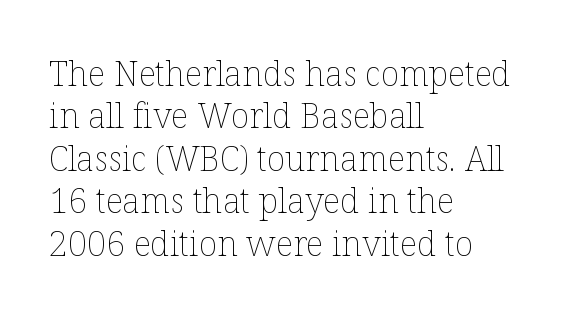
Q: Is the text bold? A: No.
Q: Is the text italic (slanted)? A: No, it is upright.
Q: Is the text underlined? A: No.
Q: How is the paragraph aligned? A: Left-aligned.
Q: Is the spacing between letters normal or unusually wide? A: Normal.
Q: Is the spacing between lines tight, normal or loose? A: Normal.
Q: Width (condensed, normal, or wide)? A: Normal.
Q: Stroke contrast? A: Low.
Q: x-height? A: Medium.
Q: Monospaced? A: No.
